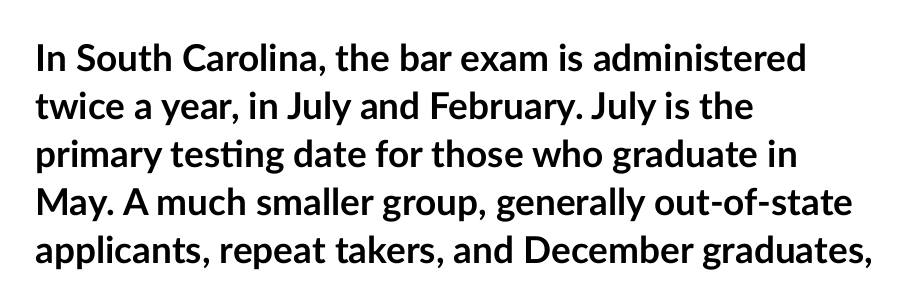
The image shows 37 px semibold sans-serif type, upright; set left-aligned, normal line spacing (1.3x), normal letter spacing, not underlined; low stroke contrast and a medium x-height.
